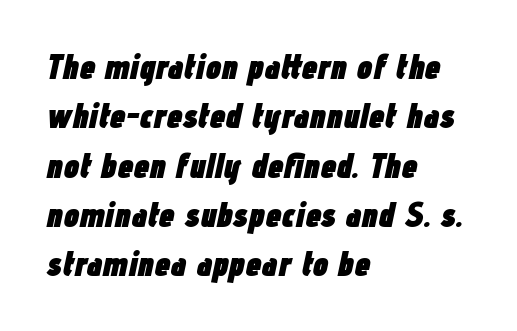
{"italic": "yes", "lean": "right", "slant_degrees": 12, "bold": "yes", "weight": "heavy", "width": "condensed", "stroke_contrast": "low", "x_height": "medium", "monospaced": "no", "underline": "no", "align": "left", "line_spacing": "normal", "line_spacing_ratio": 1.41, "letter_spacing": "normal", "letter_spacing_em": 0.0, "glyph_px": 35}
